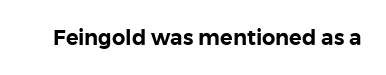
Every character sits straight up, as roman type does. The string is rendered with underlining switched off. Students, note that the glyphs here touch the page at normal intervals.
